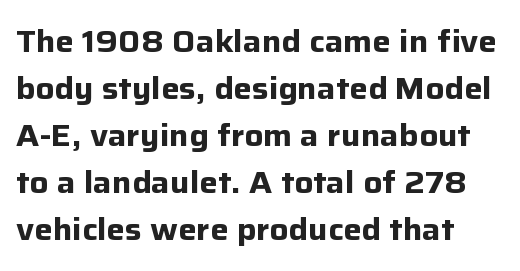
Q: Is the text bold? A: Yes.
Q: Is the text italic (slanted)? A: No, it is upright.
Q: Is the typeface a serif or a sans-serif typeface? A: Sans-serif.
Q: Is the text underlined? A: No.
Q: How is the paragraph aligned? A: Left-aligned.
Q: Is the spacing between letters normal or unusually wide? A: Normal.
Q: Is the spacing between lines tight, normal or loose? A: Normal.
Q: Width (condensed, normal, or wide)? A: Normal.
Q: Stroke contrast? A: Low.
Q: x-height? A: Medium.
Q: Monospaced? A: No.
